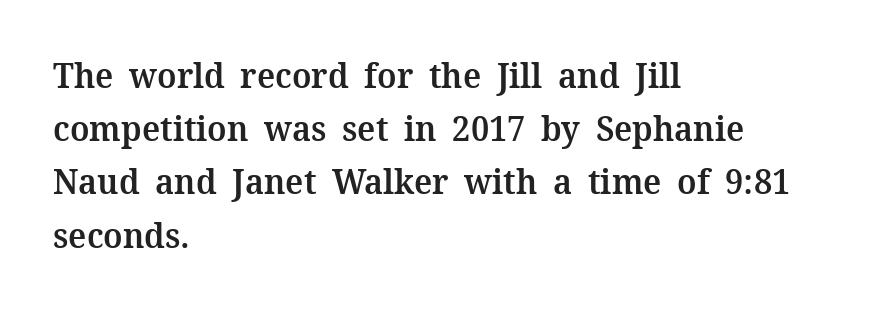
Q: Is the text bold? A: Semi-bold.
Q: Is the text italic (slanted)? A: No, it is upright.
Q: Is the typeface a serif or a sans-serif typeface? A: Serif.
Q: Is the text underlined? A: No.
Q: How is the paragraph aligned? A: Left-aligned.
Q: Is the spacing between letters normal or unusually wide? A: Normal.
Q: Is the spacing between lines tight, normal or loose? A: Normal.
Q: Width (condensed, normal, or wide)? A: Normal.
Q: Stroke contrast? A: Medium.
Q: x-height? A: Medium.
Q: Monospaced? A: No.
